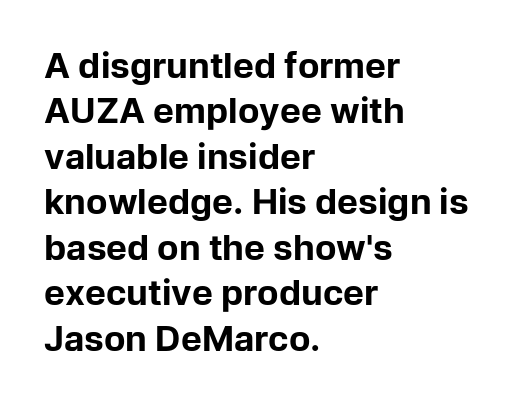
Bare-footed words on every line. The designer left line spacing at the default. Each word holds together tightly as a unit, with standard inter-letter gaps. Is there any slant? The stems are plumb. Here the designer chose a conventional face with non-uniform glyph widths.
